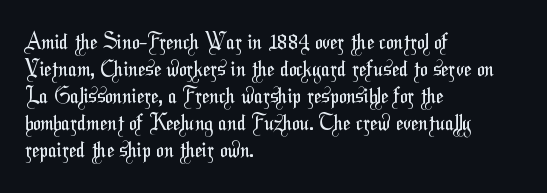
{"bold": "no", "underline": "no", "align": "left", "line_spacing": "normal", "line_spacing_ratio": 1.29, "letter_spacing": "normal", "letter_spacing_em": 0.0, "glyph_px": 21}
